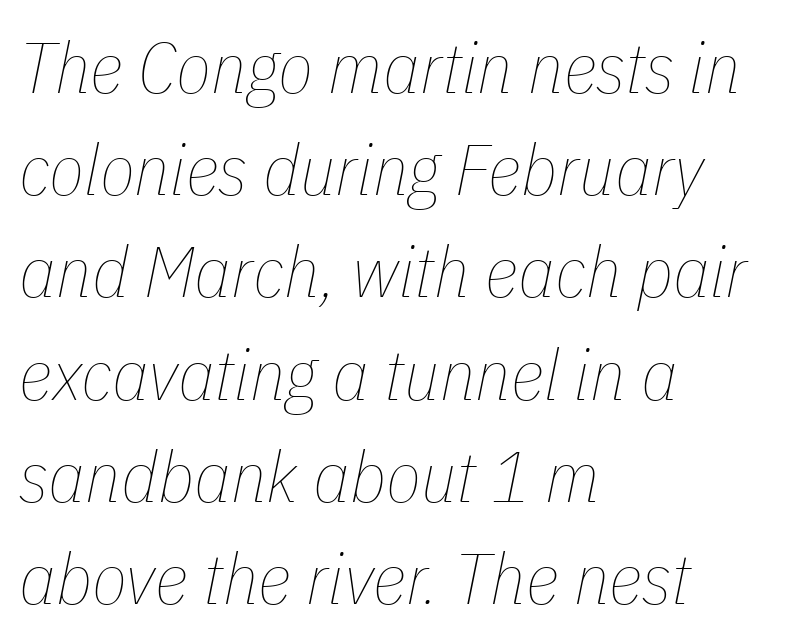
The image shows 72 px thin, condensed type, italic (leaning right); set left-aligned, normal line spacing (1.42x), normal letter spacing, not underlined; low stroke contrast and a medium x-height.
